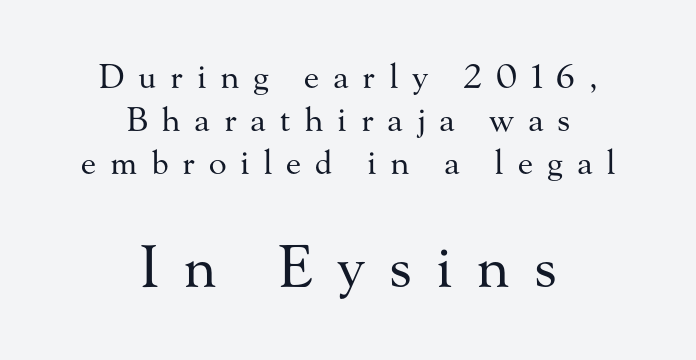
The image shows 57 px regular-weight serif type, upright; set centered, normal line spacing (1.31x), unusually wide letter spacing (+0.42 em), not underlined; the second (bottom) block is 1.73x larger; medium stroke contrast and a small x-height.
